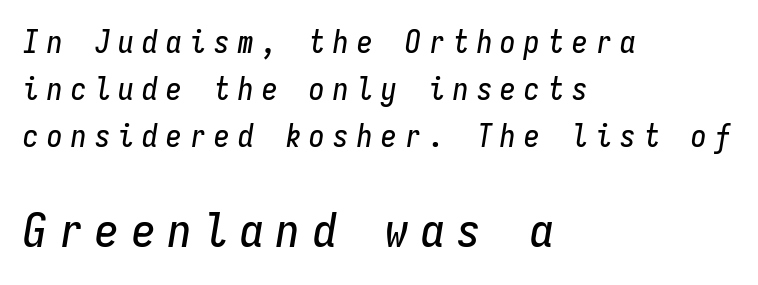
The image shows 47 px condensed type, italic (leaning right), monospaced; set left-aligned, normal line spacing (1.51x), unusually wide letter spacing (+0.27 em), not underlined; the second (bottom) block is 1.52x larger; low stroke contrast and a medium x-height.
